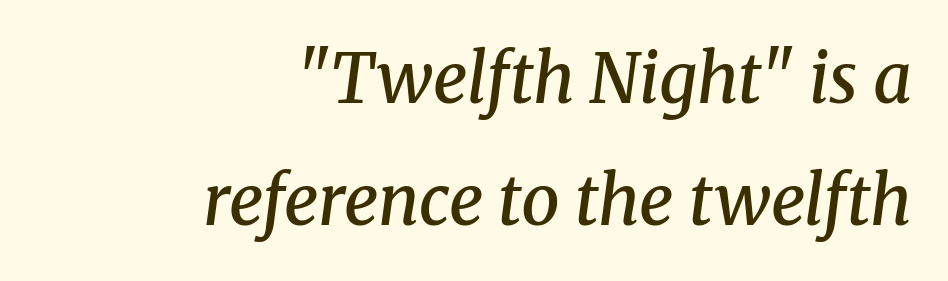
A typesetter would mark this as italic. Is the type bold? Partly — it's a semibold, heavier than regular but not fully bold. Horizontally, the lines are justified to the trailing edge only. A typesetter would label this face a serif. Descender tails drop into unmarked territory.
